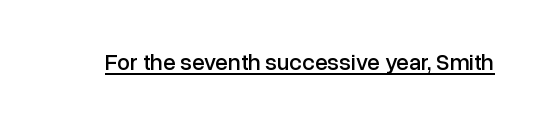
Q: Is the text italic (slanted)? A: No, it is upright.
Q: Is the text underlined? A: Yes.
Q: Is the spacing between letters normal or unusually wide? A: Normal.
